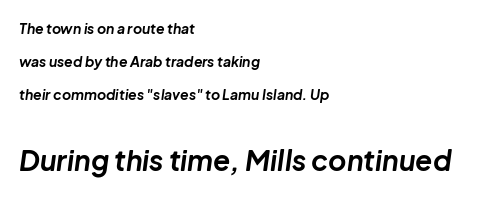
The image shows 28 px bold type, italic (leaning right); set left-aligned, loose line spacing (2.36x), normal letter spacing, not underlined; the second (bottom) block is 2.0x larger; low stroke contrast and a medium x-height.
